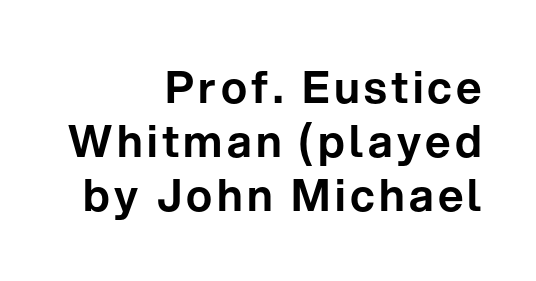
{"serif": "no", "italic": "no", "width": "normal", "stroke_contrast": "low", "x_height": "medium", "monospaced": "no", "underline": "no", "align": "right", "line_spacing_ratio": 1.23, "glyph_px": 44}
